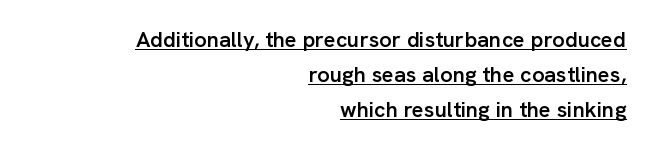
Each new line begins a customary step beneath the previous one. These lines stack with their right ends in a neat column. Characters follow at the spacing the type designer built in. The axis of the letterforms is exactly vertical. This is underlined copy, the kind a proofreader might mark for attention. In terms of weight, the rendering is demibold, just under bold.
